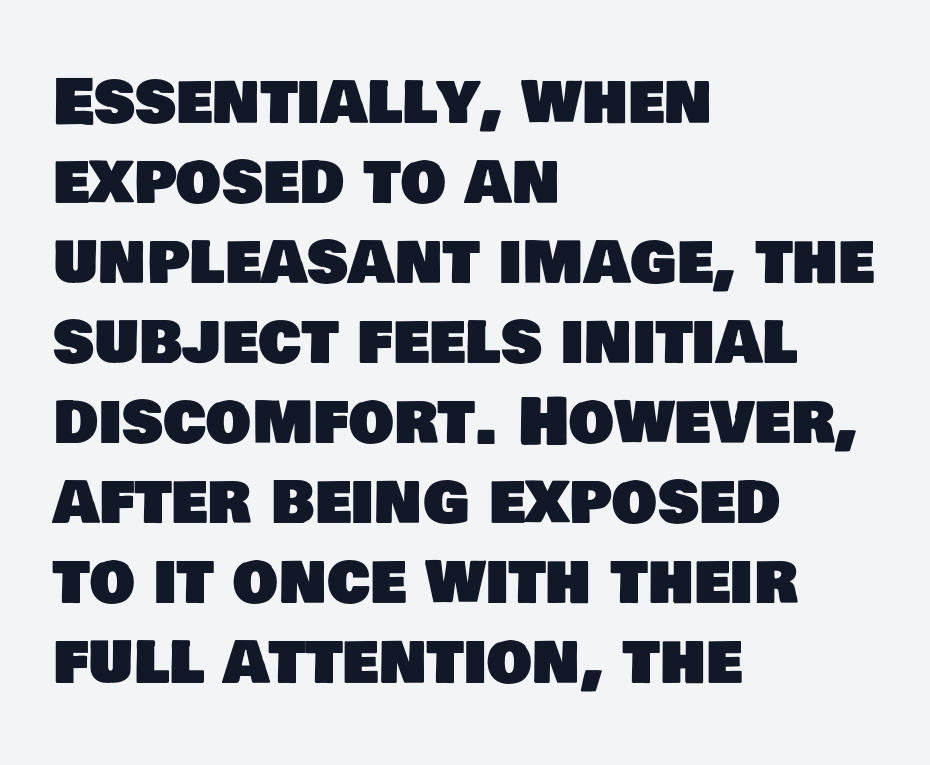
The image shows 64 px sans-serif type; set left-aligned, normal line spacing (1.25x), normal letter spacing, not underlined; low stroke contrast and a large x-height.
